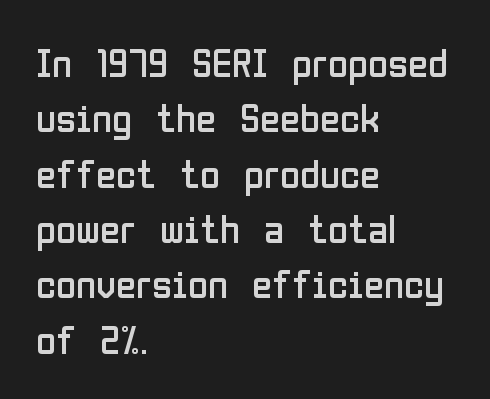
Q: Is the text bold? A: No.
Q: Is the text italic (slanted)? A: No, it is upright.
Q: Is the typeface a serif or a sans-serif typeface? A: Sans-serif.
Q: Is the text underlined? A: No.
Q: How is the paragraph aligned? A: Left-aligned.
Q: Is the spacing between letters normal or unusually wide? A: Normal.
Q: Is the spacing between lines tight, normal or loose? A: Normal.
Q: Width (condensed, normal, or wide)? A: Condensed.
Q: Stroke contrast? A: Low.
Q: x-height? A: Medium.
Q: Monospaced? A: No.
